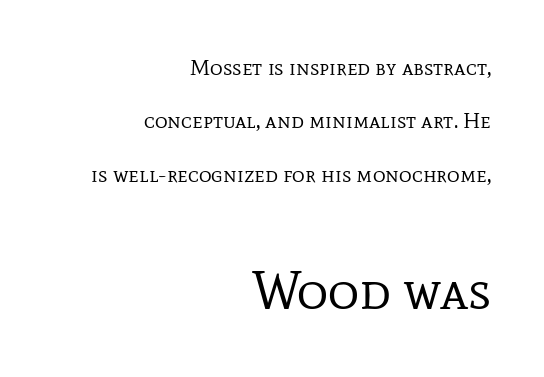
{"serif": "yes", "italic": "no", "bold": "no", "weight": "regular", "width": "normal", "stroke_contrast": "low", "x_height": "medium", "monospaced": "no", "underline": "no", "align": "right", "line_spacing": "loose", "line_spacing_ratio": 2.43, "letter_spacing": "normal", "letter_spacing_em": 0.0, "larger_block": "second", "size_ratio": 2.45, "glyph_px": 54}
